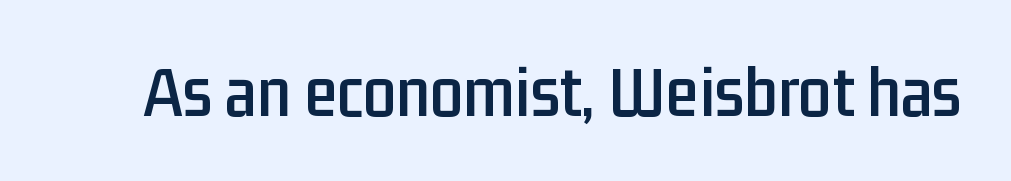
The image shows 74 px condensed sans-serif type, upright; set normal letter spacing, not underlined; low stroke contrast and a medium x-height.
